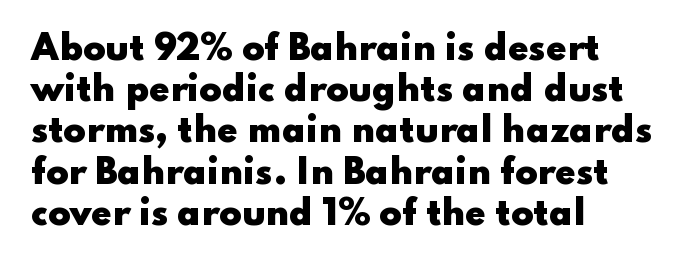
{"serif": "no", "italic": "no", "bold": "yes", "weight": "heavy", "width": "wide", "stroke_contrast": "low", "x_height": "small", "monospaced": "no", "underline": "no", "align": "left", "line_spacing": "normal", "line_spacing_ratio": 1.25, "letter_spacing": "normal", "letter_spacing_em": 0.0, "glyph_px": 33}
